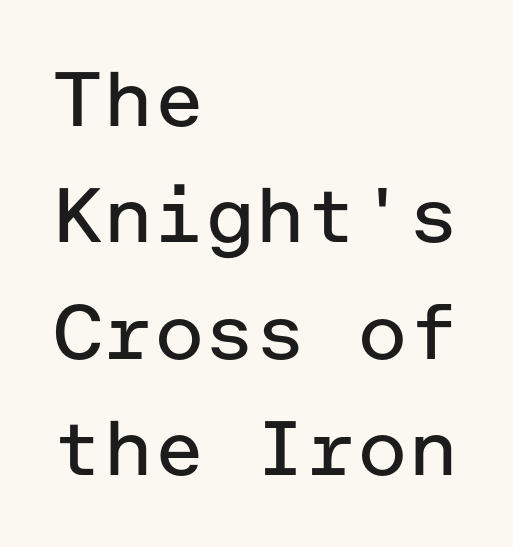
{"serif": "no", "italic": "no", "bold": "no", "weight": "regular", "width": "normal", "stroke_contrast": "low", "x_height": "medium", "underline": "no", "align": "left", "line_spacing": "normal", "line_spacing_ratio": 1.51, "letter_spacing": "normal", "letter_spacing_em": 0.0, "glyph_px": 77}
